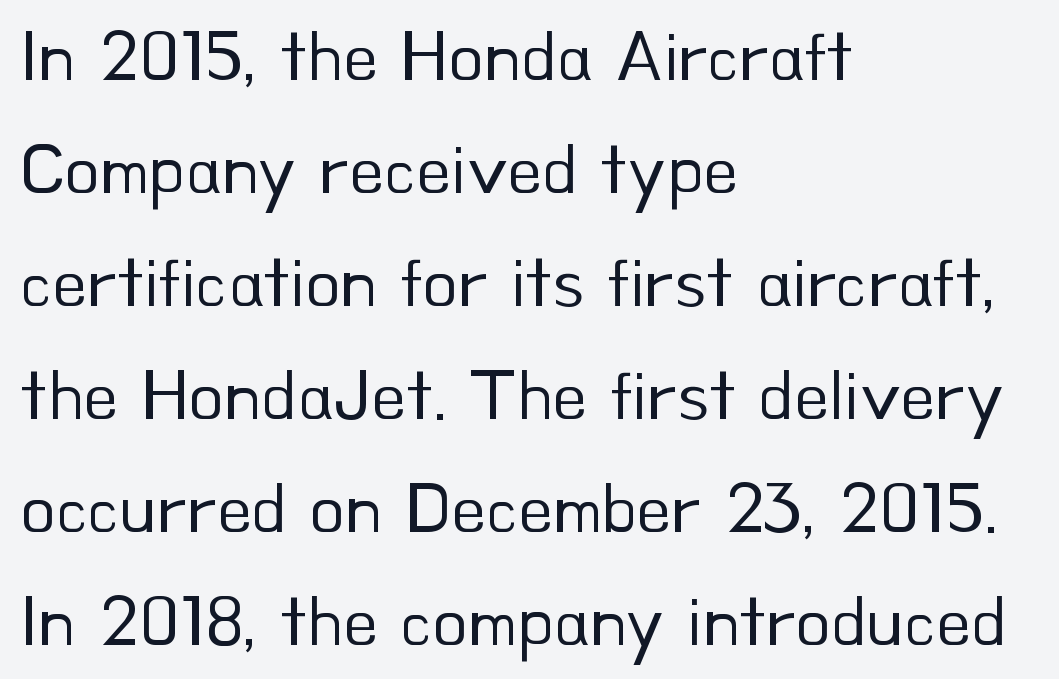
Q: Is the text bold? A: No.
Q: Is the text italic (slanted)? A: No, it is upright.
Q: Is the typeface a serif or a sans-serif typeface? A: Sans-serif.
Q: Is the text underlined? A: No.
Q: How is the paragraph aligned? A: Left-aligned.
Q: Is the spacing between letters normal or unusually wide? A: Normal.
Q: Is the spacing between lines tight, normal or loose? A: Normal.
Q: Width (condensed, normal, or wide)? A: Normal.
Q: Stroke contrast? A: Low.
Q: x-height? A: Small.
Q: Monospaced? A: No.
